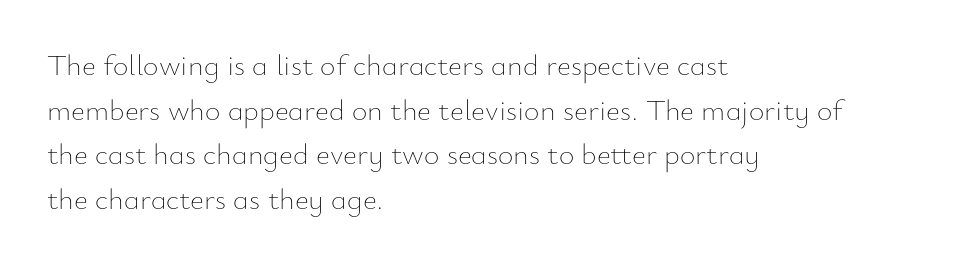
Q: Is the text bold? A: No.
Q: Is the text italic (slanted)? A: No, it is upright.
Q: Is the text underlined? A: No.
Q: How is the paragraph aligned? A: Left-aligned.
Q: Is the spacing between letters normal or unusually wide? A: Normal.
Q: Is the spacing between lines tight, normal or loose? A: Normal.
Q: Width (condensed, normal, or wide)? A: Normal.
Q: Stroke contrast? A: Low.
Q: x-height? A: Small.
Q: Monospaced? A: No.
